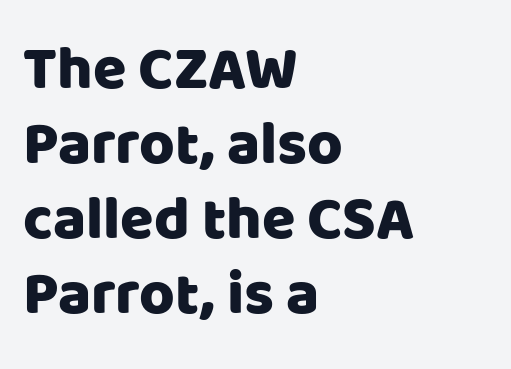
Q: Is the text italic (slanted)? A: No, it is upright.
Q: Is the typeface a serif or a sans-serif typeface? A: Sans-serif.
Q: Is the text underlined? A: No.
Q: How is the paragraph aligned? A: Left-aligned.
Q: Is the spacing between letters normal or unusually wide? A: Normal.
Q: Width (condensed, normal, or wide)? A: Normal.
Q: Stroke contrast? A: Low.
Q: x-height? A: Large.
Q: Monospaced? A: No.
